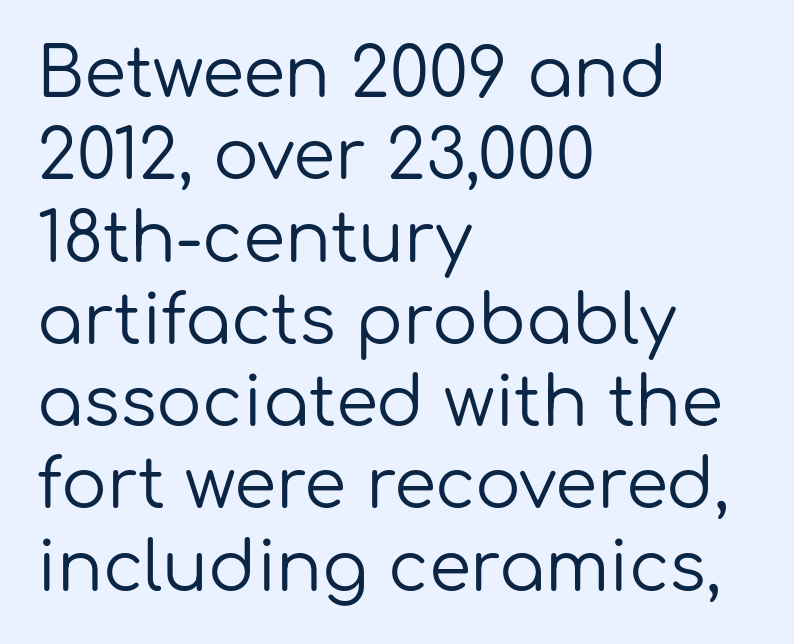
Do the letters lean? They stand straight. The rendering uses natural spacing where letterforms have individual widths. The space beneath each line is pristine and unruled. Short and long lines alike share a common starting point at left. Standard letterfit; no display-style spreading of the glyphs. The letterforms sit at book weight or below.
